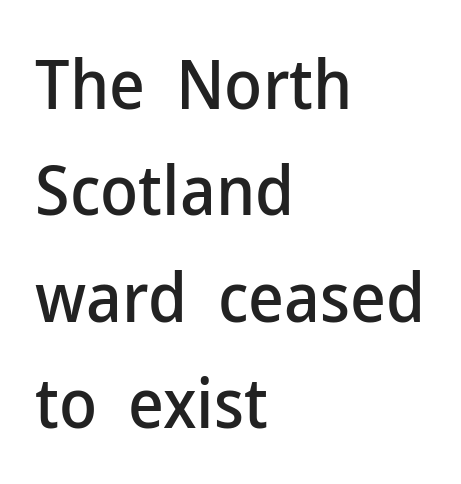
Each row of text sits above clean, open space. Leading matches the norm, producing a regular column. The rendering uses natural spacing where letterforms have individual widths. The rag falls on the right side of this text block. The type family on display is of the sans-serif kind.
